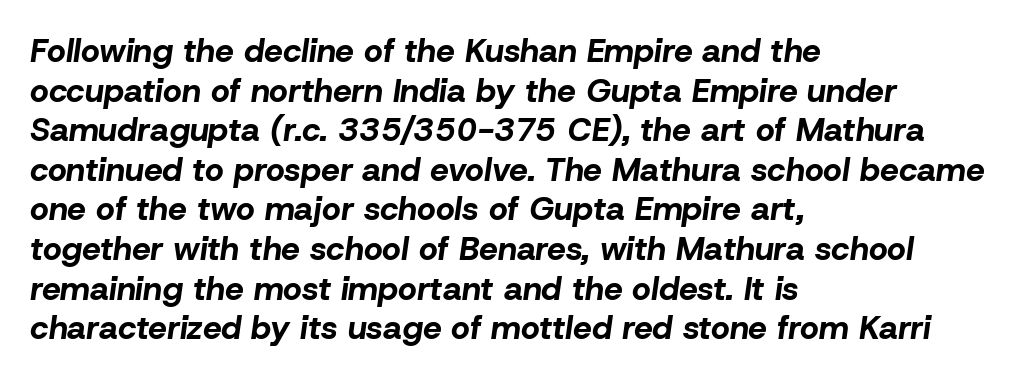
Words appear dense and cohesive because spacing is normal. Every row of glyphs begins at an identical x-position on the left. A bare baseline throughout the passage. On the weight axis this lands at bold, roughly 700. The letters are slanted; this is an italic face. The face used here is proportionally spaced, like ordinary book or web type.
